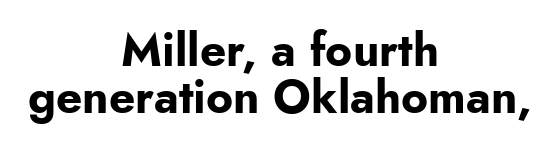
{"serif": "no", "italic": "no", "bold": "yes", "weight": "bold", "width": "normal", "stroke_contrast": "low", "x_height": "small", "monospaced": "no", "underline": "no", "align": "center", "line_spacing": "tight", "line_spacing_ratio": 1.02, "letter_spacing": "normal", "letter_spacing_em": 0.0, "glyph_px": 46}
